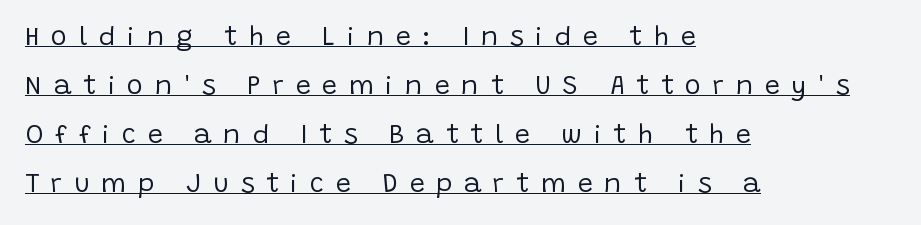
Q: Is the text bold? A: No.
Q: Is the text italic (slanted)? A: No, it is upright.
Q: Is the text underlined? A: Yes.
Q: How is the paragraph aligned? A: Left-aligned.
Q: Is the spacing between letters normal or unusually wide? A: Unusually wide.
